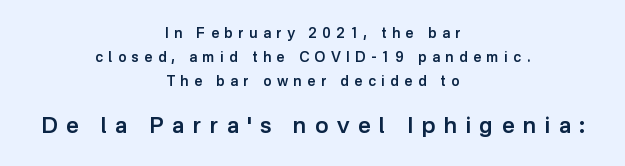
Q: Is the text bold? A: Semi-bold.
Q: Is the text italic (slanted)? A: No, it is upright.
Q: Is the text underlined? A: No.
Q: How is the paragraph aligned? A: Centered.
Q: Is the spacing between letters normal or unusually wide? A: Unusually wide.
Q: Is the spacing between lines tight, normal or loose? A: Normal.
Q: Which block of text is set in a larger size, the first (top) or the second (bottom)? A: The second (bottom) one.
